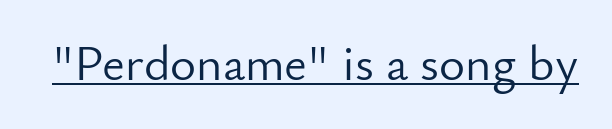
The image shows 50 px light sans-serif type, upright; set normal letter spacing, underlined; low stroke contrast and a small x-height.
